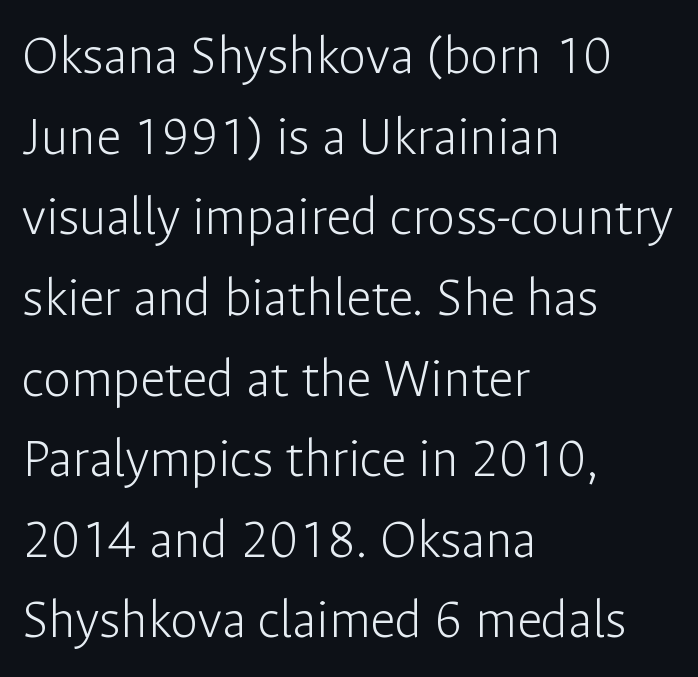
{"serif": "no", "italic": "no", "bold": "no", "weight": "light", "width": "normal", "stroke_contrast": "low", "x_height": "medium", "monospaced": "no", "underline": "no", "align": "left", "line_spacing": "normal", "line_spacing_ratio": 1.44, "letter_spacing": "normal", "letter_spacing_em": 0.0, "glyph_px": 56}
